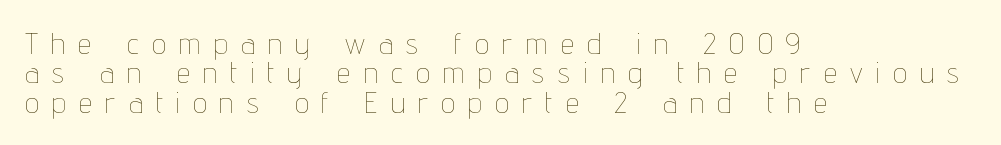
The image shows 30 px thin, condensed type, upright; set left-aligned, tight line spacing (0.98x), unusually wide letter spacing (+0.46 em), not underlined; low stroke contrast and a medium x-height.
